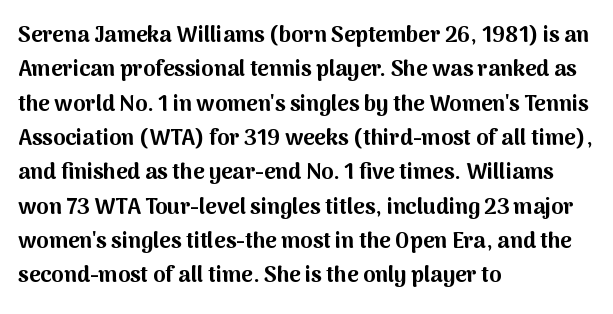
{"italic": "no", "bold": "yes", "underline": "no", "align": "left", "line_spacing": "normal", "line_spacing_ratio": 1.56, "letter_spacing": "normal", "letter_spacing_em": 0.0, "glyph_px": 22}
